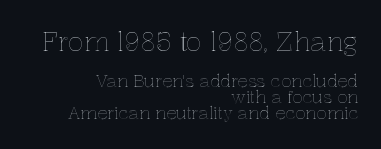
Q: Is the text italic (slanted)? A: No, it is upright.
Q: Is the text underlined? A: No.
Q: How is the paragraph aligned? A: Right-aligned.
Q: Is the spacing between letters normal or unusually wide? A: Normal.
Q: Is the spacing between lines tight, normal or loose? A: Tight.
Q: Which block of text is set in a larger size, the first (top) or the second (bottom)? A: The first (top) one.
